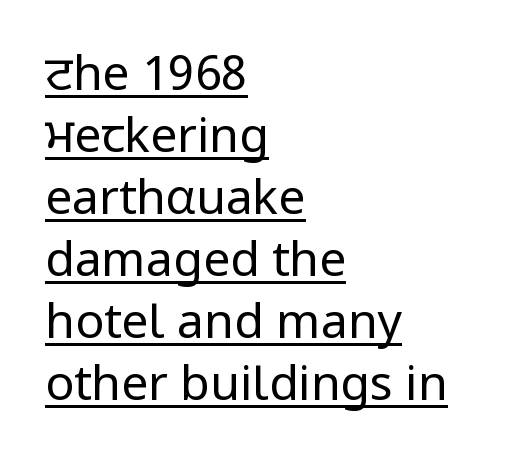
Honestly, the letter spacing is just normal — you wouldn't notice it. The typesetter has applied underlining to the passage shown. Think standard paragraph weight, or any step lighter than that. Note the varied advance widths — an 'i' is clearly narrower than an 'm'.
